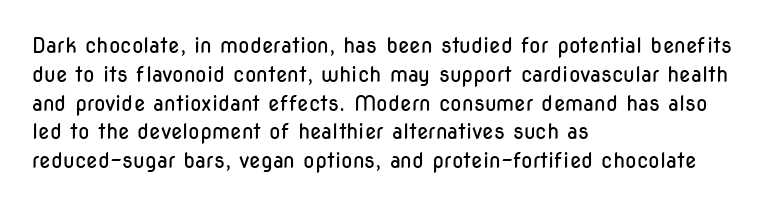
The image shows 21 px text type, upright; set left-aligned, normal line spacing (1.37x), normal letter spacing, not underlined.
